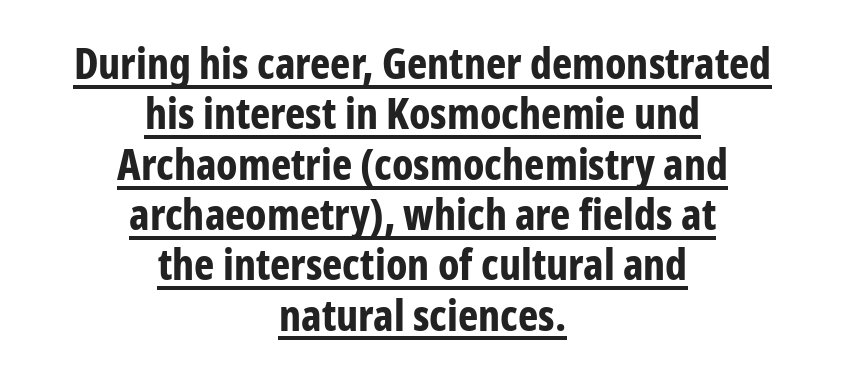
Q: Is the text bold? A: Yes.
Q: Is the text italic (slanted)? A: No, it is upright.
Q: Is the typeface a serif or a sans-serif typeface? A: Sans-serif.
Q: Is the text underlined? A: Yes.
Q: How is the paragraph aligned? A: Centered.
Q: Is the spacing between letters normal or unusually wide? A: Normal.
Q: Width (condensed, normal, or wide)? A: Condensed.
Q: Stroke contrast? A: Low.
Q: x-height? A: Medium.
Q: Monospaced? A: No.
